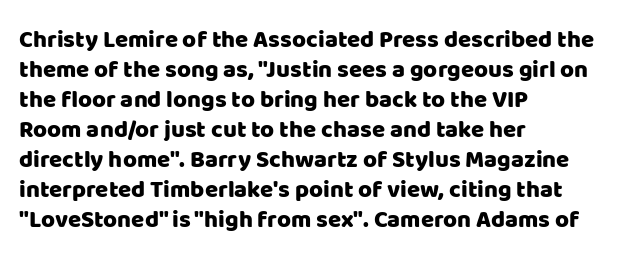
The lines in this sample share a left origin and differ only in where they stop. Tracking here is standard; glyphs follow each other at the usual distance. How would I describe the line gaps? Plain and ordinary. You can tell it's not italic because the verticals are truly vertical.
